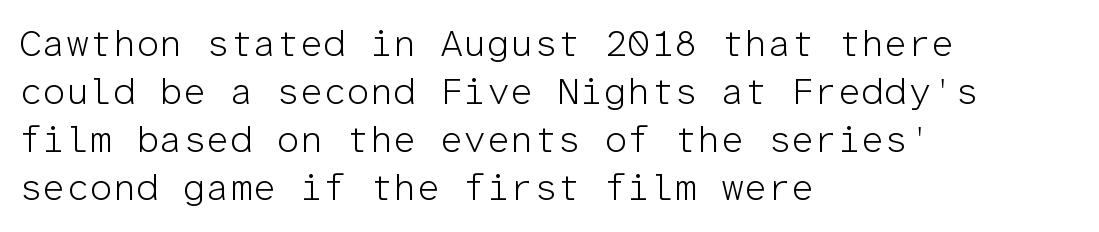
{"serif": "no", "italic": "no", "bold": "no", "weight": "light", "width": "normal", "stroke_contrast": "low", "x_height": "medium", "monospaced": "yes", "underline": "no", "align": "left", "line_spacing": "normal", "line_spacing_ratio": 1.3, "letter_spacing": "normal", "letter_spacing_em": 0.0, "glyph_px": 37}
